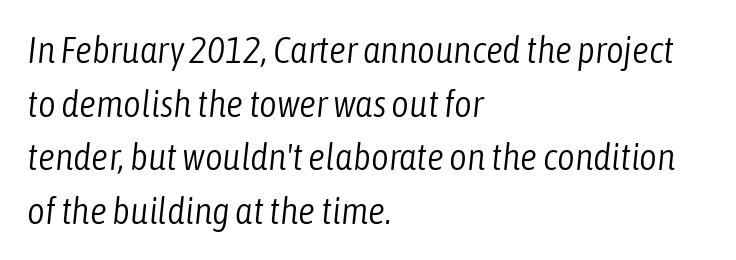
{"italic": "yes", "lean": "right", "slant_degrees": 6, "bold": "no", "weight": "light", "width": "condensed", "stroke_contrast": "low", "x_height": "medium", "monospaced": "no", "underline": "no", "align": "left", "line_spacing": "normal", "line_spacing_ratio": 1.41, "letter_spacing": "normal", "letter_spacing_em": 0.0, "glyph_px": 38}
